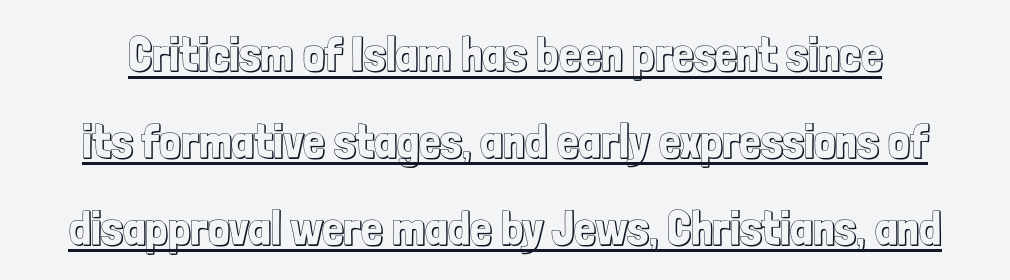
The image shows 48 px condensed type, upright; set line spacing 1.81x, normal letter spacing, underlined; a medium x-height.
